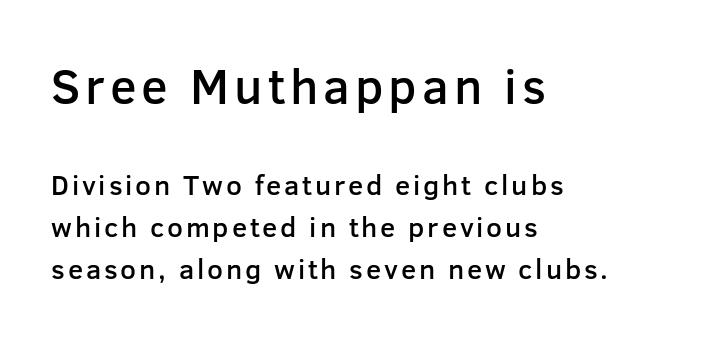
The image shows 49 px semibold sans-serif type, upright; set left-aligned, normal line spacing (1.5x), not underlined; the first (top) block is 1.75x larger; low stroke contrast and a medium x-height.
